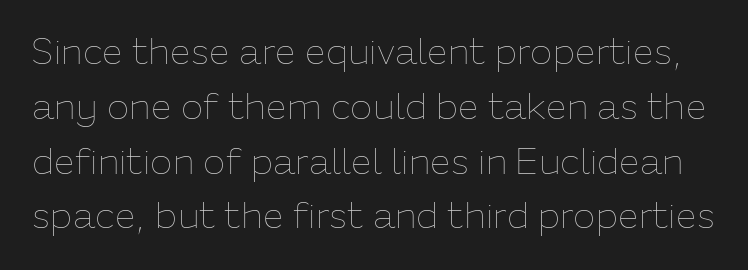
{"italic": "no", "bold": "no", "weight": "thin", "width": "normal", "stroke_contrast": "low", "x_height": "medium", "monospaced": "no", "underline": "no", "line_spacing": "normal", "line_spacing_ratio": 1.48, "letter_spacing": "normal", "letter_spacing_em": 0.0, "glyph_px": 37}
